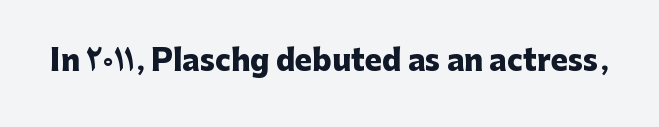
The letters stand upright; this is a roman face. The foot of each line stays bare and open. Tracking here is standard; glyphs follow each other at the usual distance. You can tell from the bare stems that sans-serif type was used. The characters look thick and weighty, a clear bold. Proportional: the letters do not fall into vertical columns.
